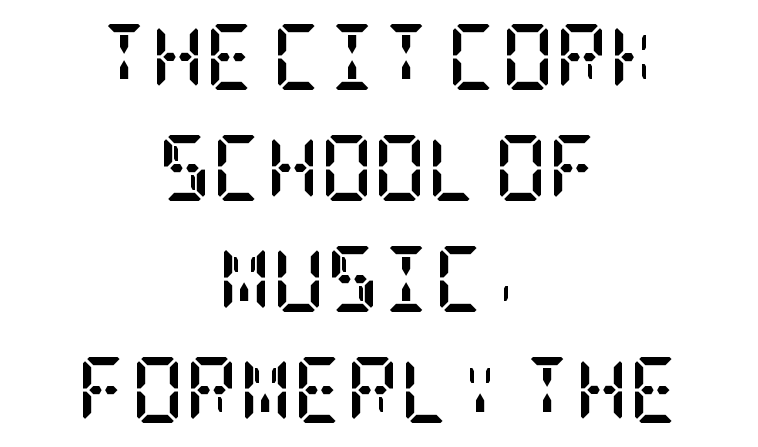
Observe the serifs anchoring each vertical stroke in this sample. Inter-character spacing is left at the font's built-in metrics. The sample has been set heavy, in full bold. Students, observe: this is what conventionally led text looks like. Each line is balanced around a shared central axis. Honestly, there is no underline to notice here at all.
